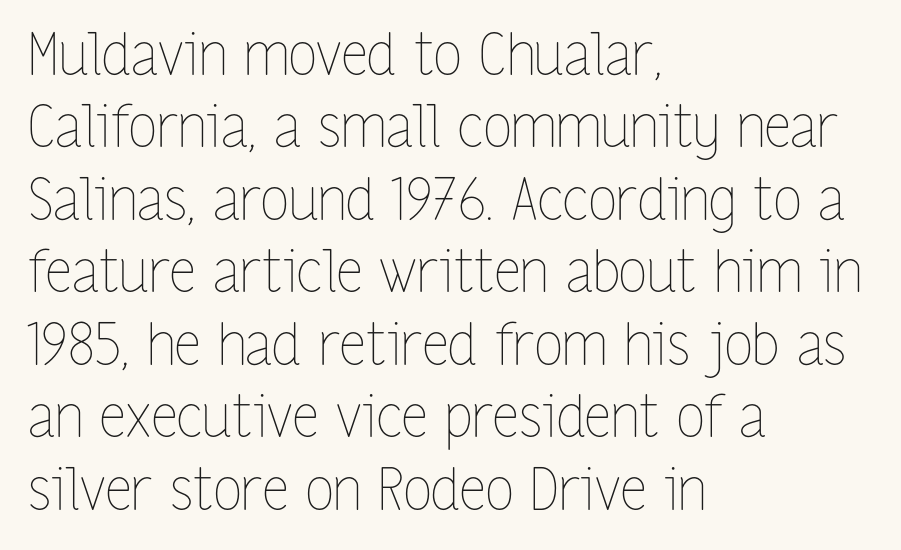
Q: Is the text bold? A: No.
Q: Is the text italic (slanted)? A: No, it is upright.
Q: Is the text underlined? A: No.
Q: How is the paragraph aligned? A: Left-aligned.
Q: Is the spacing between letters normal or unusually wide? A: Normal.
Q: Is the spacing between lines tight, normal or loose? A: Normal.
Q: Width (condensed, normal, or wide)? A: Condensed.
Q: Stroke contrast? A: Low.
Q: x-height? A: Medium.
Q: Monospaced? A: No.
